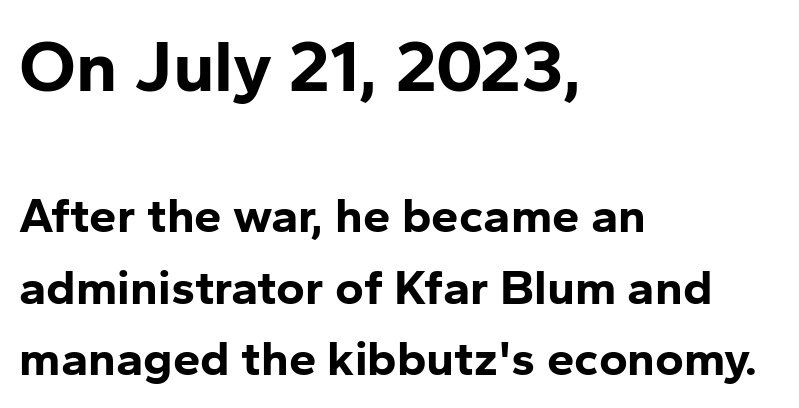
{"serif": "no", "italic": "no", "bold": "yes", "weight": "bold", "width": "normal", "stroke_contrast": "low", "x_height": "medium", "monospaced": "no", "underline": "no", "align": "left", "line_spacing": "normal", "line_spacing_ratio": 1.46, "letter_spacing": "normal", "letter_spacing_em": 0.0, "larger_block": "first", "size_ratio": 1.49, "glyph_px": 73}
